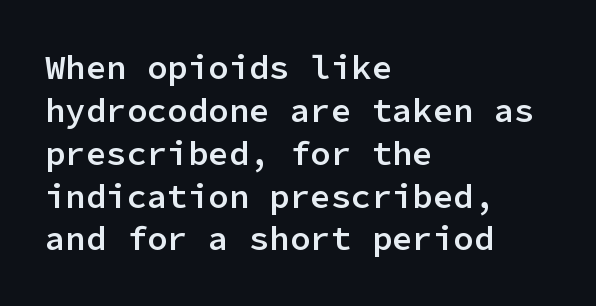
The image shows 34 px semibold sans-serif type, upright, monospaced; set left-aligned, normal line spacing (1.26x), normal letter spacing, not underlined; low stroke contrast and a medium x-height.
